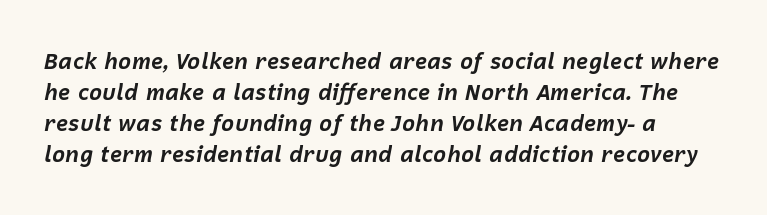
{"italic": "yes", "lean": "right", "slant_degrees": 12, "bold": "yes", "underline": "no", "line_spacing": "normal", "line_spacing_ratio": 1.41, "letter_spacing": "normal", "letter_spacing_em": 0.0, "glyph_px": 22}
